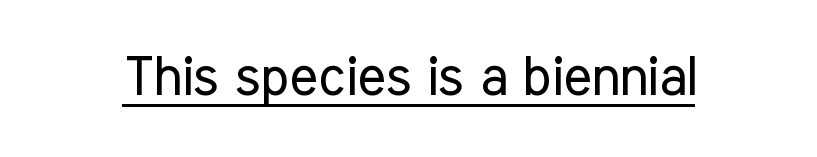
{"serif": "no", "italic": "no", "bold": "no", "weight": "regular", "width": "condensed", "stroke_contrast": "low", "x_height": "medium", "monospaced": "no", "underline": "yes", "letter_spacing": "normal", "letter_spacing_em": 0.0, "glyph_px": 54}
